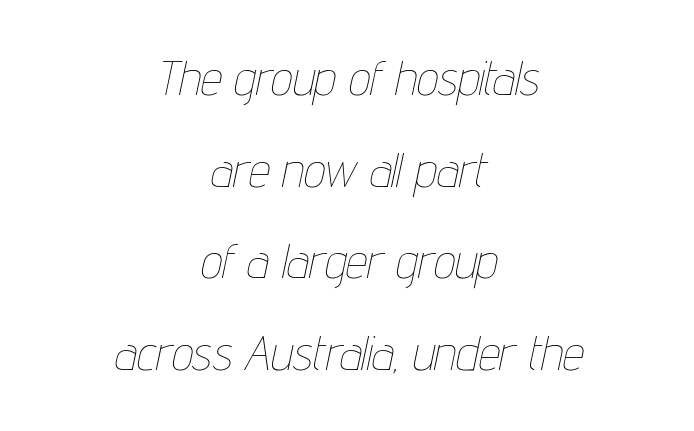
This rendering leaves character spacing at its baseline value. No heavy texture on the line: the type isn't bold. The paragraph has two soft edges and a firm central axis. The line-height multiplier appears high, well above default. The passage shown is typed in a proportional face where columns would drift.
